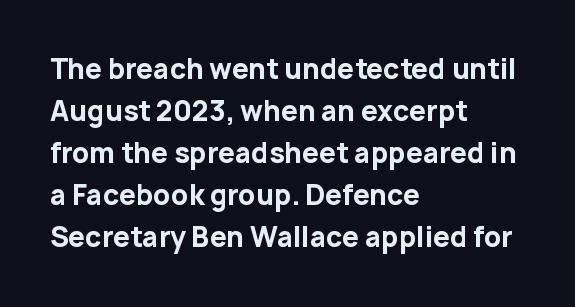
Nothing unusual about the tracking: characters are spaced as the font intends. Layout note: lines flush left. Does the lettering tilt? It doesn't — this is upright. The characters look thick and weighty, a clear bold. If you measured baseline to baseline, you'd find a middling distance. Underlining? Definitely not there.
